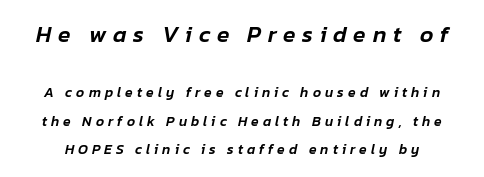
Rule under the text: the space is simply empty. The font's italic variant was chosen for this text. Visually, the top section dominates because its glyphs are scaled up. Summary of vertical rhythm: relaxed, with wide interline spacing.
